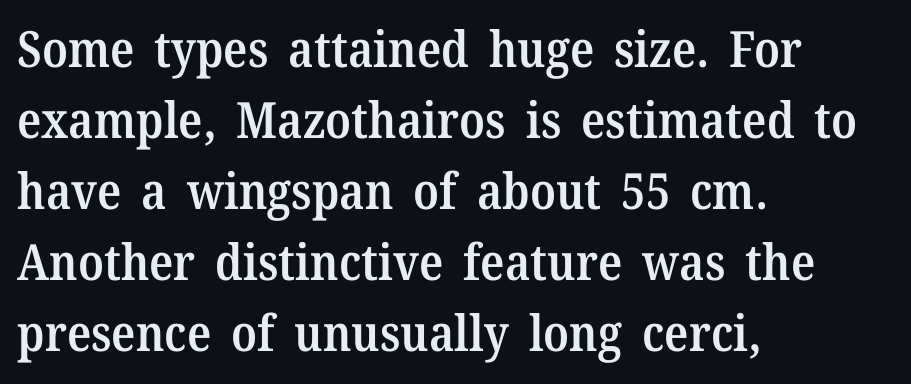
The image shows 50 px semibold serif type, upright; set left-aligned, normal line spacing (1.42x), normal letter spacing, not underlined; medium stroke contrast and a medium x-height.
